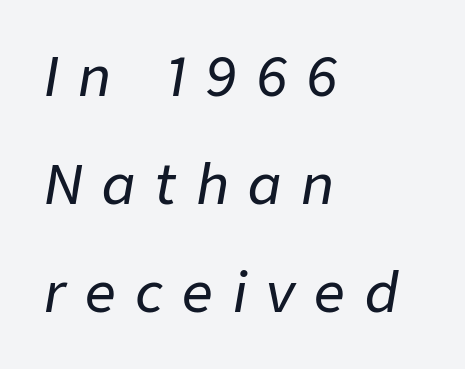
Q: Is the text italic (slanted)? A: Yes, it leans right by about 9 degrees.
Q: Is the text underlined? A: No.
Q: How is the paragraph aligned? A: Left-aligned.
Q: Is the spacing between letters normal or unusually wide? A: Unusually wide.
Q: Is the spacing between lines tight, normal or loose? A: Loose.
Q: Width (condensed, normal, or wide)? A: Normal.
Q: Stroke contrast? A: Low.
Q: x-height? A: Medium.
Q: Monospaced? A: No.
